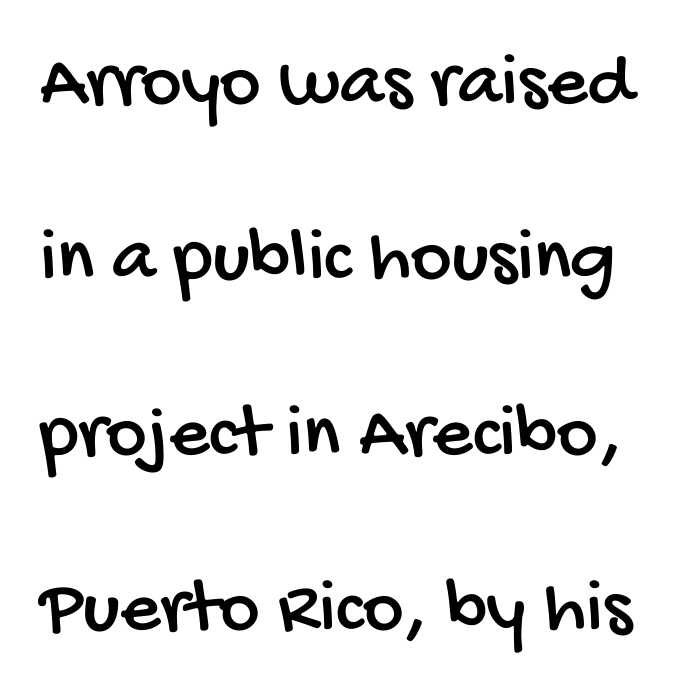
The image shows 78 px condensed sans-serif type; set loose line spacing (2.25x), normal letter spacing, not underlined; low stroke contrast and a large x-height.
